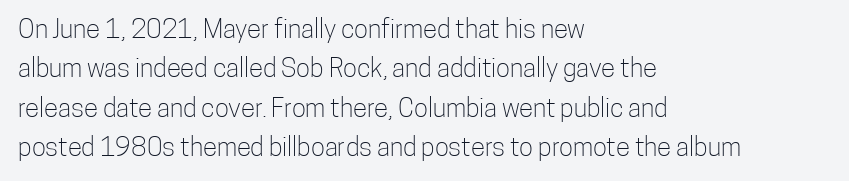
{"italic": "no", "bold": "no", "underline": "no", "align": "left", "line_spacing": "normal", "line_spacing_ratio": 1.51, "letter_spacing": "normal", "letter_spacing_em": 0.0, "glyph_px": 26}
